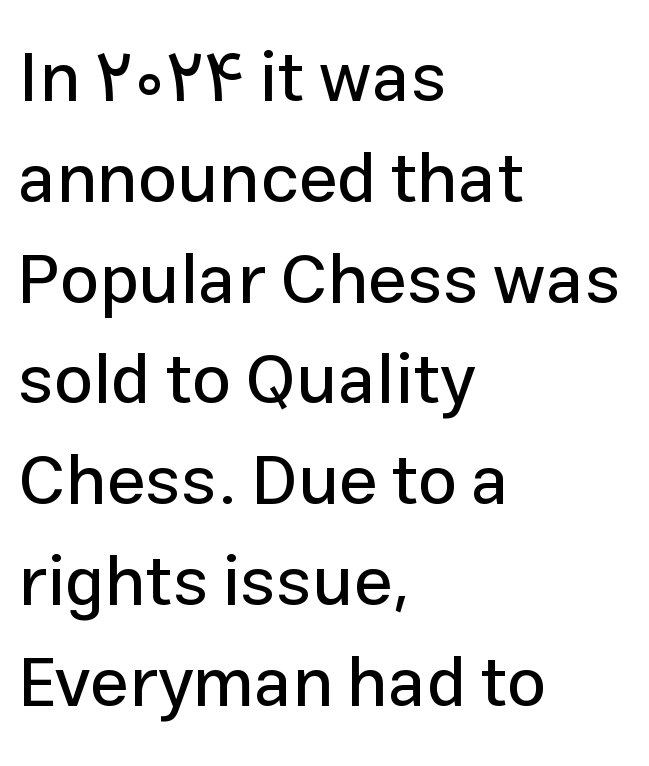
{"serif": "no", "italic": "no", "width": "normal", "stroke_contrast": "low", "x_height": "medium", "monospaced": "no", "underline": "no", "align": "left", "line_spacing": "normal", "line_spacing_ratio": 1.44, "letter_spacing": "normal", "letter_spacing_em": 0.0, "glyph_px": 70}
